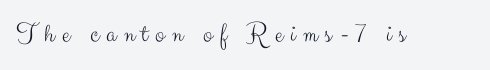
Q: Is the text bold? A: No.
Q: Is the text italic (slanted)? A: Yes.
Q: Is the typeface a serif or a sans-serif typeface? A: Sans-serif.
Q: Is the text underlined? A: No.
Q: Is the spacing between letters normal or unusually wide? A: Unusually wide.
Q: Width (condensed, normal, or wide)? A: Normal.
Q: Stroke contrast? A: Medium.
Q: x-height? A: Small.
Q: Monospaced? A: No.
